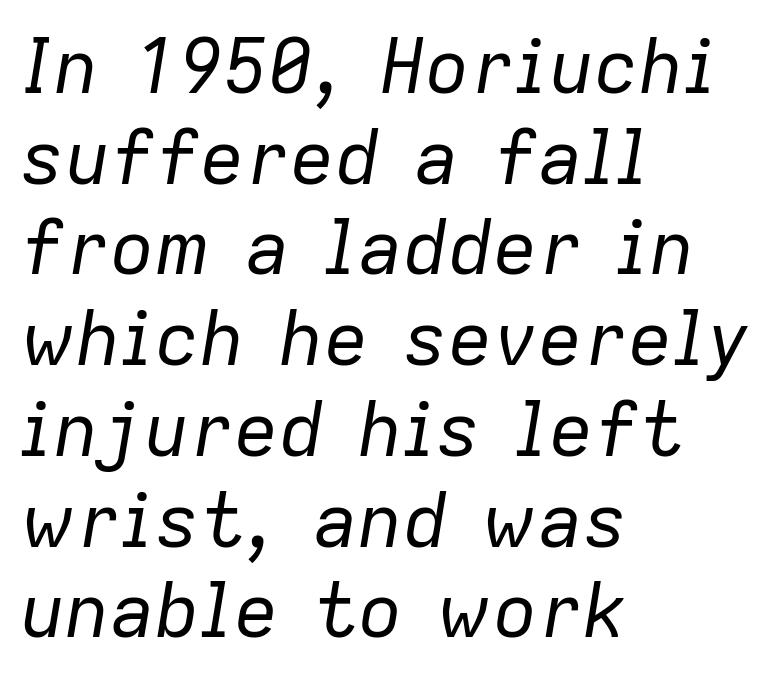
{"italic": "yes", "lean": "right", "slant_degrees": 9, "bold": "no", "weight": "regular", "width": "normal", "stroke_contrast": "low", "x_height": "medium", "monospaced": "no", "underline": "no", "align": "left", "line_spacing_ratio": 1.21, "letter_spacing": "normal", "letter_spacing_em": 0.0, "glyph_px": 75}
